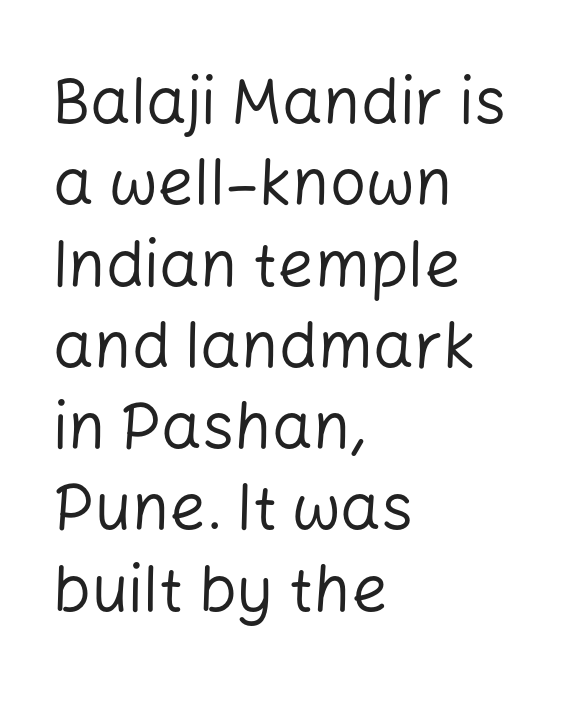
Does the lettering tilt? It doesn't — this is upright. If you drew a ruler down the left edge, every line would touch it. You could not count columns in this text — the font is proportionally spaced. The passage shown stacks its lines at a standard gap.
